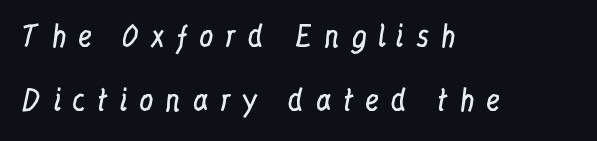
{"serif": "yes", "bold": "no", "weight": "regular", "width": "condensed", "stroke_contrast": "low", "x_height": "medium", "monospaced": "no", "underline": "no", "align": "left", "line_spacing": "loose", "line_spacing_ratio": 2.22, "letter_spacing": "wide", "letter_spacing_em": 0.37, "glyph_px": 29}
